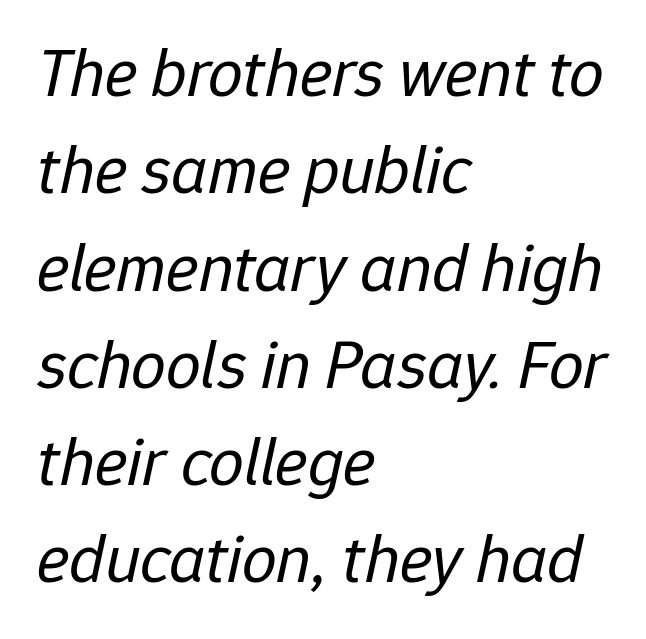
The image shows 69 px regular-weight type, italic (leaning right); set left-aligned, normal line spacing (1.41x), normal letter spacing, not underlined; low stroke contrast and a medium x-height.
